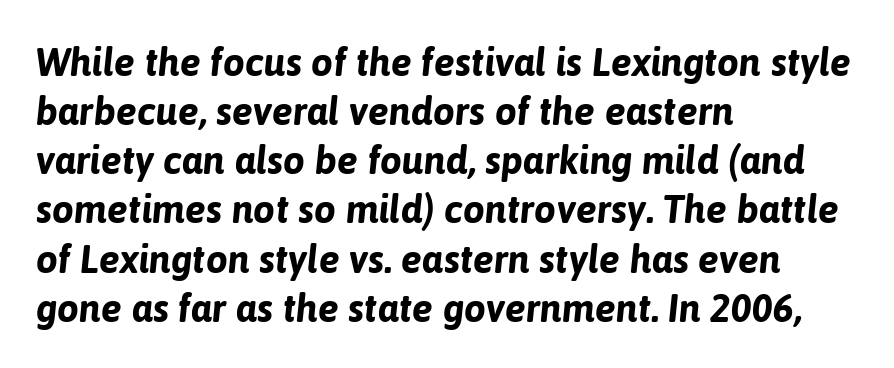
The image shows 39 px bold type, italic (leaning right); set left-aligned, normal line spacing (1.26x), normal letter spacing, not underlined; low stroke contrast and a medium x-height.
